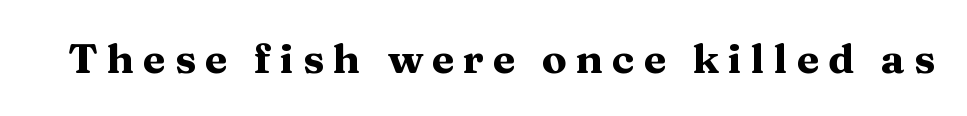
Q: Is the text bold? A: Yes.
Q: Is the text italic (slanted)? A: No, it is upright.
Q: Is the typeface a serif or a sans-serif typeface? A: Serif.
Q: Is the text underlined? A: No.
Q: Is the spacing between letters normal or unusually wide? A: Unusually wide.
Q: Width (condensed, normal, or wide)? A: Wide.
Q: Stroke contrast? A: Medium.
Q: x-height? A: Medium.
Q: Monospaced? A: No.
